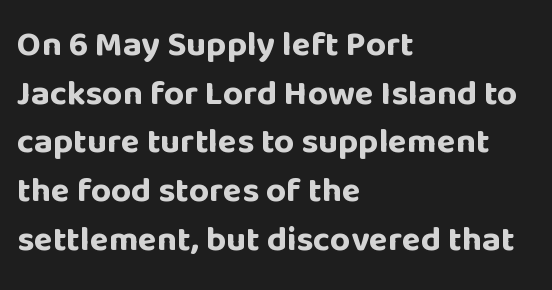
{"serif": "no", "italic": "no", "bold": "yes", "weight": "bold", "width": "normal", "stroke_contrast": "low", "x_height": "large", "monospaced": "no", "underline": "no", "align": "left", "line_spacing": "normal", "line_spacing_ratio": 1.39, "letter_spacing": "normal", "letter_spacing_em": 0.0, "glyph_px": 35}
